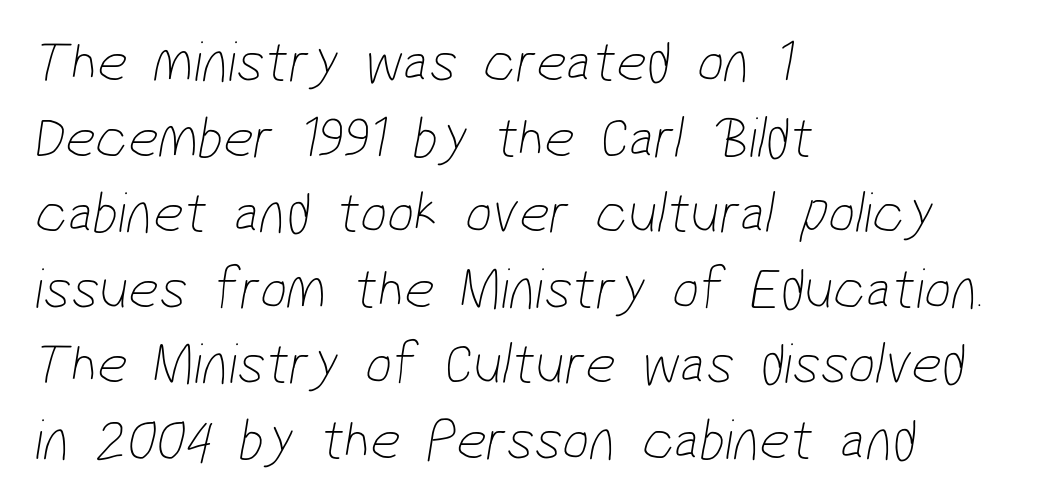
The image shows 59 px thin, condensed sans-serif type; set left-aligned, normal line spacing (1.28x), normal letter spacing, not underlined; low stroke contrast and a medium x-height.
